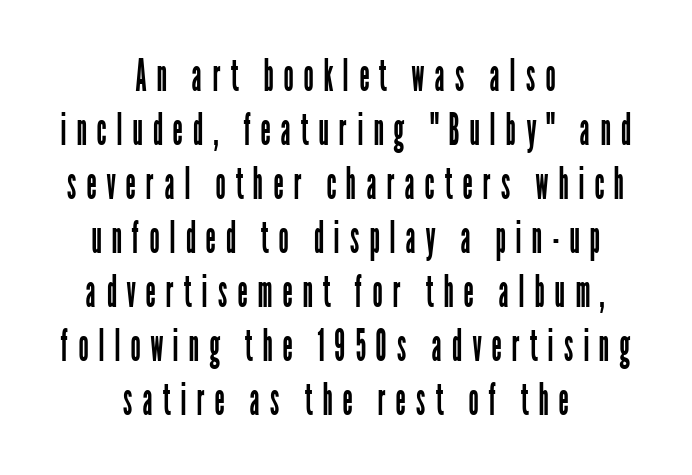
Q: Is the text bold? A: No.
Q: Is the text italic (slanted)? A: No, it is upright.
Q: Is the typeface a serif or a sans-serif typeface? A: Sans-serif.
Q: Is the text underlined? A: No.
Q: How is the paragraph aligned? A: Centered.
Q: Is the spacing between letters normal or unusually wide? A: Unusually wide.
Q: Width (condensed, normal, or wide)? A: Condensed.
Q: Stroke contrast? A: Low.
Q: x-height? A: Medium.
Q: Monospaced? A: No.
